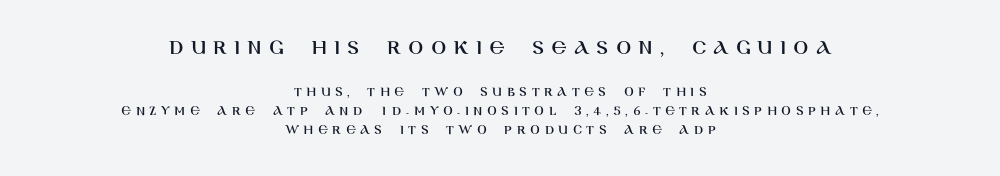
The image shows 22 px text type, upright; set centered, normal line spacing (1.37x), unusually wide letter spacing (+0.33 em), not underlined; the first (top) block is 1.57x larger.
